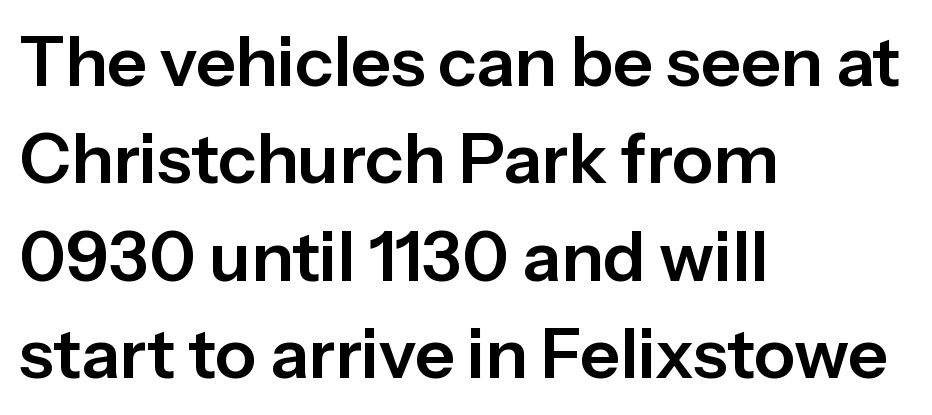
Teacher's note: observe the even left margin — that is flush-left alignment. The foot of each line stays bare and open. Proportional: the letters do not fall into vertical columns. Honestly, the letter spacing is just normal — you wouldn't notice it.
